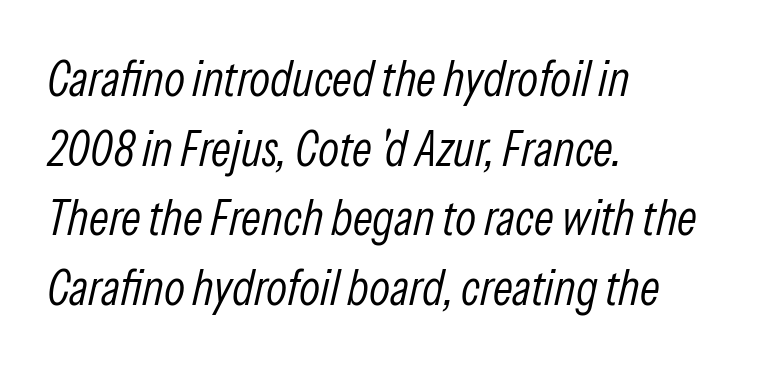
The image shows 49 px light, condensed type, italic (leaning right); set left-aligned, normal line spacing (1.42x), normal letter spacing, not underlined; low stroke contrast and a medium x-height.
